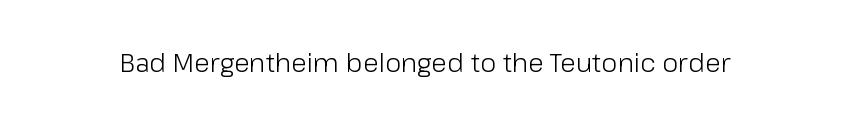
Q: Is the text bold? A: No.
Q: Is the text italic (slanted)? A: No, it is upright.
Q: Is the text underlined? A: No.
Q: Is the spacing between letters normal or unusually wide? A: Normal.
